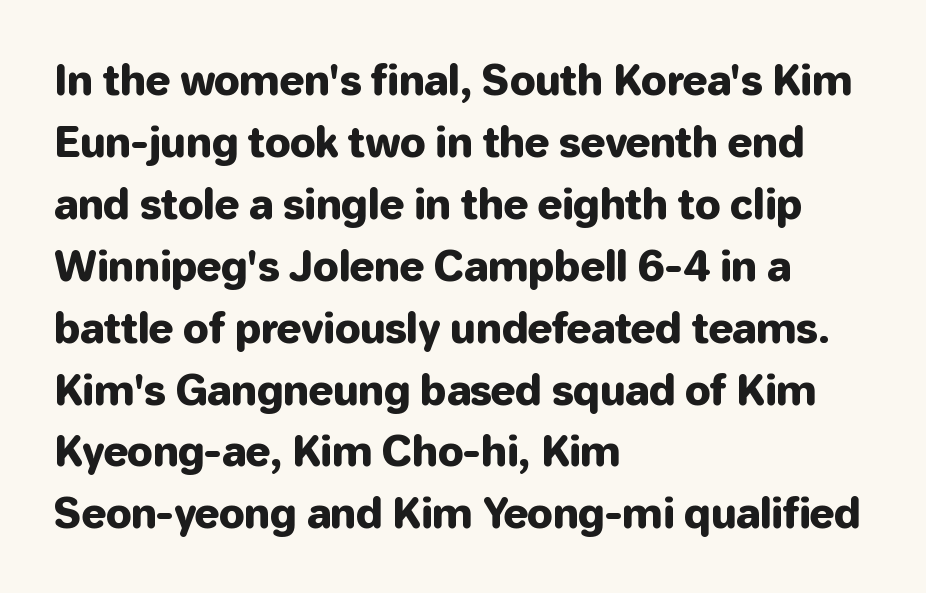
The image shows 41 px sans-serif type, upright; set left-aligned, normal line spacing (1.51x), normal letter spacing, not underlined; low stroke contrast and a medium x-height.
